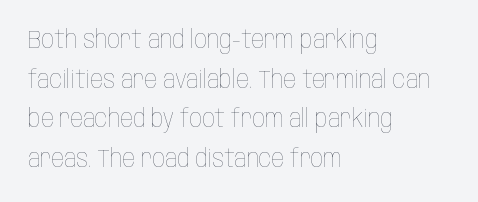
The image shows 25 px text type, upright; set left-aligned, normal line spacing (1.59x), normal letter spacing, not underlined.
